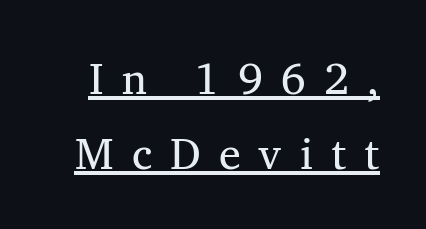
The image shows 44 px regular-weight serif type, upright; set line spacing 1.71x, unusually wide letter spacing (+0.41 em), underlined; medium stroke contrast and a medium x-height.
